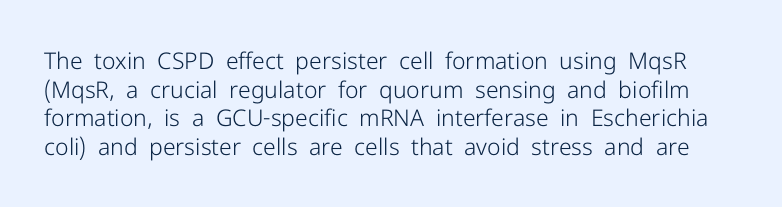
Honestly, the letter spacing is just normal — you wouldn't notice it. Lines of text with bare space underneath. Honestly, the row spacing looks completely unremarkable. Think standard paragraph weight, or any step lighter than that. Ascenders rise straight up at ninety degrees.
